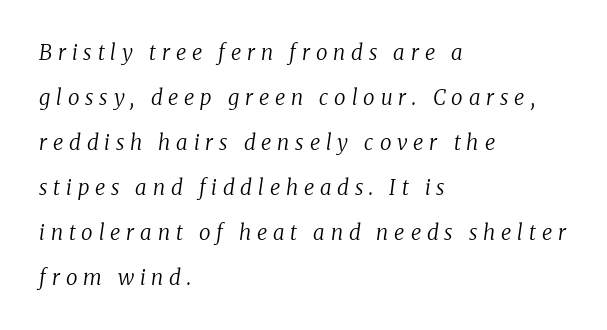
{"italic": "yes", "lean": "right", "slant_degrees": 8, "bold": "no", "underline": "no", "align": "left", "line_spacing": "loose", "line_spacing_ratio": 2.14, "letter_spacing": "wide", "letter_spacing_em": 0.28, "glyph_px": 21}
